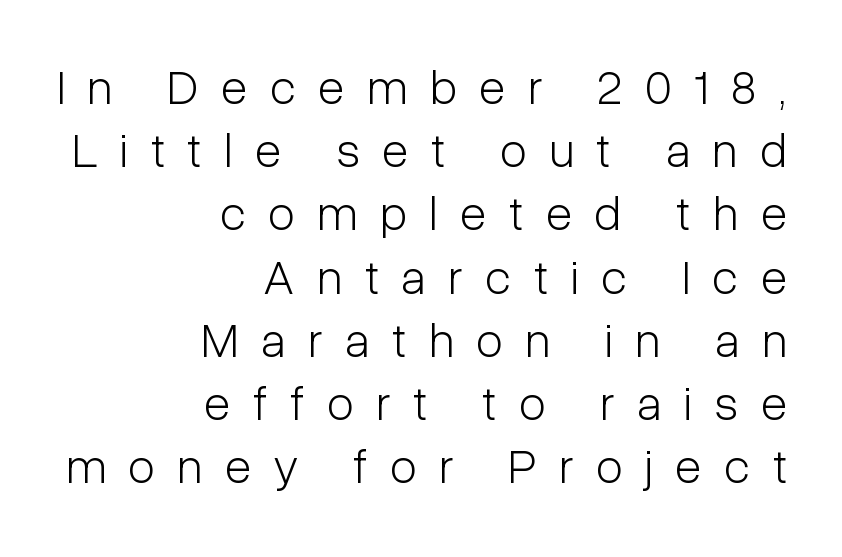
The image shows 49 px light, condensed sans-serif type, upright; set right-aligned, normal line spacing (1.29x), unusually wide letter spacing (+0.46 em), not underlined; low stroke contrast and a medium x-height.
